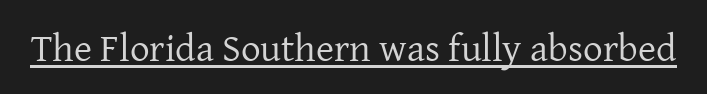
The face looks like a standard text weight, possibly lighter. What decoration does the sample have? An underline. Old-style or modern, the face here clearly has serifs. Nothing unusual about the tracking: characters are spaced as the font intends. The type sits square on the baseline with zero lean.
